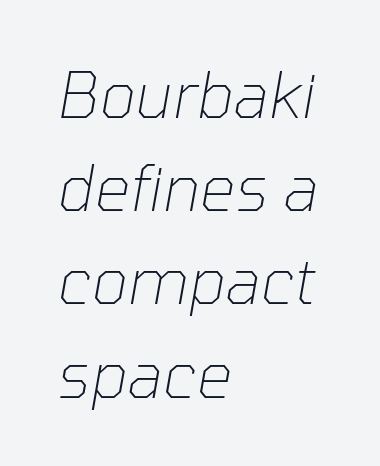
A typesetter would mark this as italic. Regarding leading, the lines here are spaced in the standard way. The zone under the glyphs is completely vacant. What stands out about the letter spacing? Nothing — it is the standard amount. Proportional: the letters do not fall into vertical columns. Is the stroke heavy? The answer is a plain regular-or-lighter.
